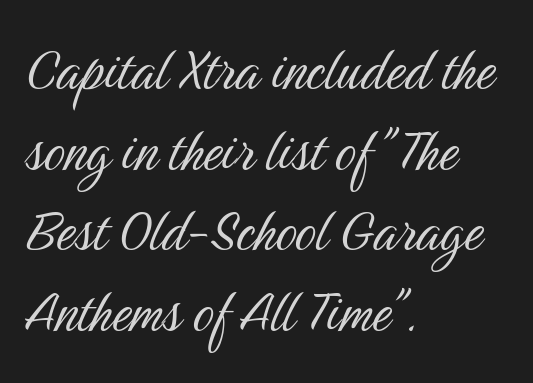
The image shows 66 px light, condensed sans-serif type; set left-aligned, line spacing 1.22x, normal letter spacing, not underlined; medium stroke contrast and a medium x-height.
